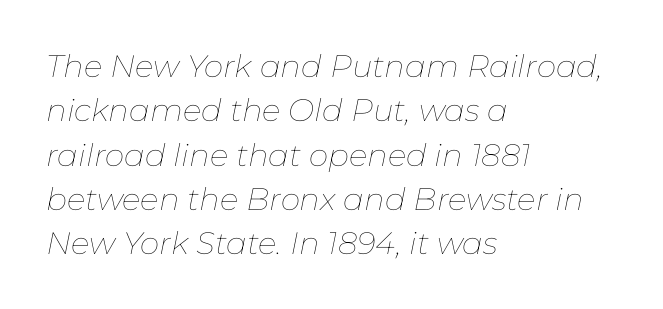
Q: Is the text bold? A: No.
Q: Is the text italic (slanted)? A: Yes, it leans right by about 11 degrees.
Q: Is the text underlined? A: No.
Q: How is the paragraph aligned? A: Left-aligned.
Q: Is the spacing between letters normal or unusually wide? A: Normal.
Q: Is the spacing between lines tight, normal or loose? A: Normal.
Q: Width (condensed, normal, or wide)? A: Normal.
Q: Stroke contrast? A: Low.
Q: x-height? A: Medium.
Q: Monospaced? A: No.
